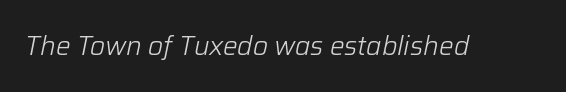
Caption: standard tracking, unaltered. Italic: yes, the glyphs are oblique. Ink coverage per letter is moderate at most. No word sits above an underline.
